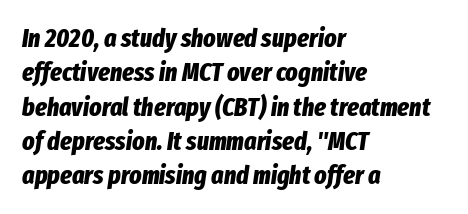
{"italic": "yes", "lean": "right", "slant_degrees": 8, "bold": "yes", "underline": "no", "align": "left", "line_spacing": "normal", "line_spacing_ratio": 1.32, "letter_spacing": "normal", "letter_spacing_em": 0.0, "glyph_px": 26}
